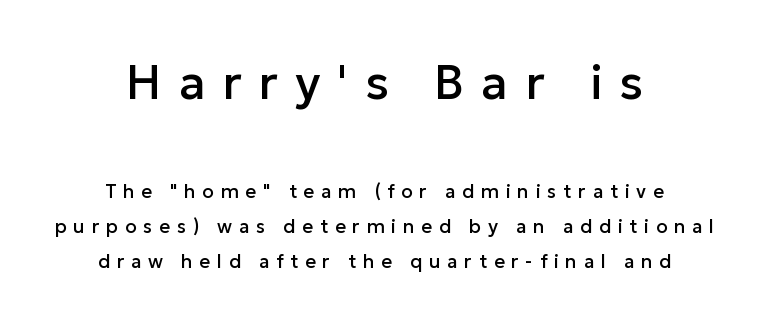
{"serif": "no", "italic": "no", "width": "normal", "stroke_contrast": "low", "x_height": "medium", "monospaced": "no", "underline": "no", "align": "center", "line_spacing_ratio": 1.84, "letter_spacing": "wide", "letter_spacing_em": 0.35, "larger_block": "first", "size_ratio": 2.53, "glyph_px": 48}
